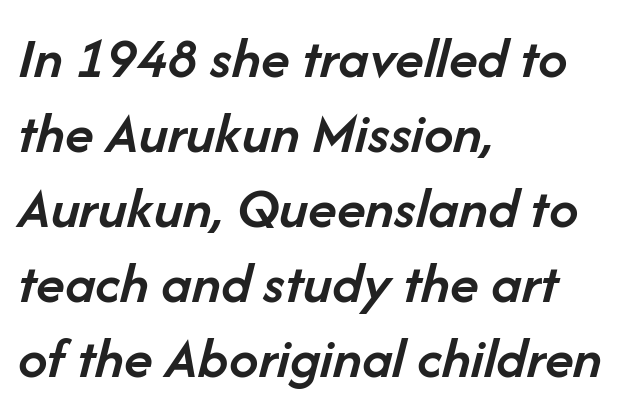
Proportional: the letters do not fall into vertical columns. Spacing between characters is what you'd get straight out of the box. Does the leading feel generous? No, just average. This is the in-between weight designers call semibold or demi.
